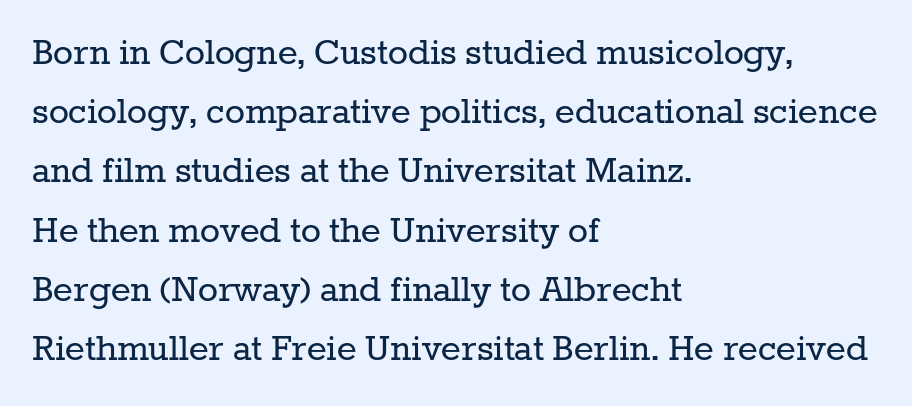
Q: Is the text bold? A: No.
Q: Is the text italic (slanted)? A: No, it is upright.
Q: Is the typeface a serif or a sans-serif typeface? A: Serif.
Q: Is the text underlined? A: No.
Q: How is the paragraph aligned? A: Left-aligned.
Q: Is the spacing between letters normal or unusually wide? A: Normal.
Q: Is the spacing between lines tight, normal or loose? A: Normal.
Q: Width (condensed, normal, or wide)? A: Normal.
Q: Stroke contrast? A: Low.
Q: x-height? A: Medium.
Q: Monospaced? A: No.
